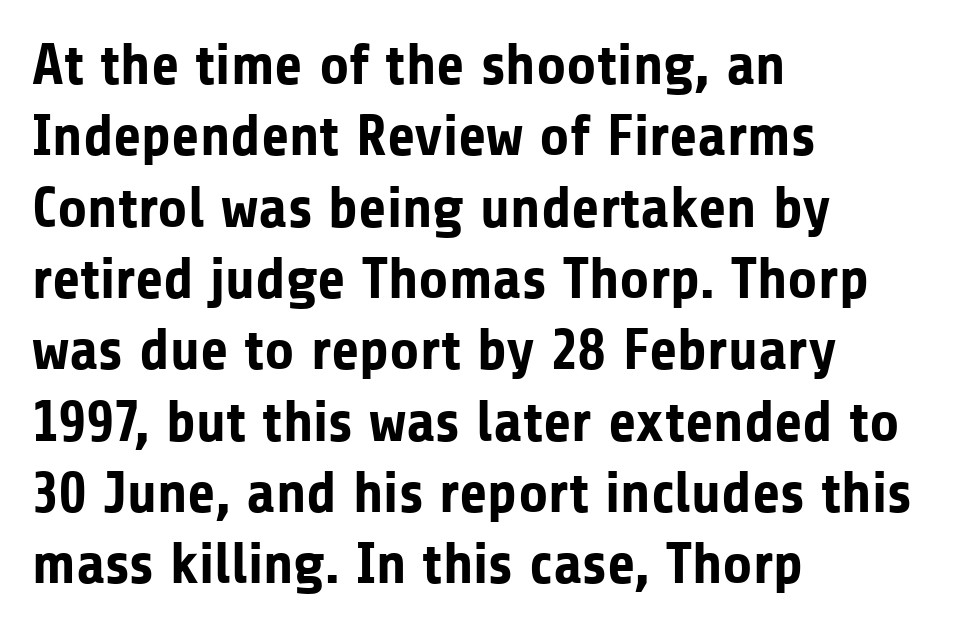
Q: Is the text bold? A: Yes.
Q: Is the text italic (slanted)? A: No, it is upright.
Q: Is the typeface a serif or a sans-serif typeface? A: Sans-serif.
Q: Is the text underlined? A: No.
Q: How is the paragraph aligned? A: Left-aligned.
Q: Is the spacing between letters normal or unusually wide? A: Normal.
Q: Width (condensed, normal, or wide)? A: Normal.
Q: Stroke contrast? A: Low.
Q: x-height? A: Medium.
Q: Monospaced? A: No.
